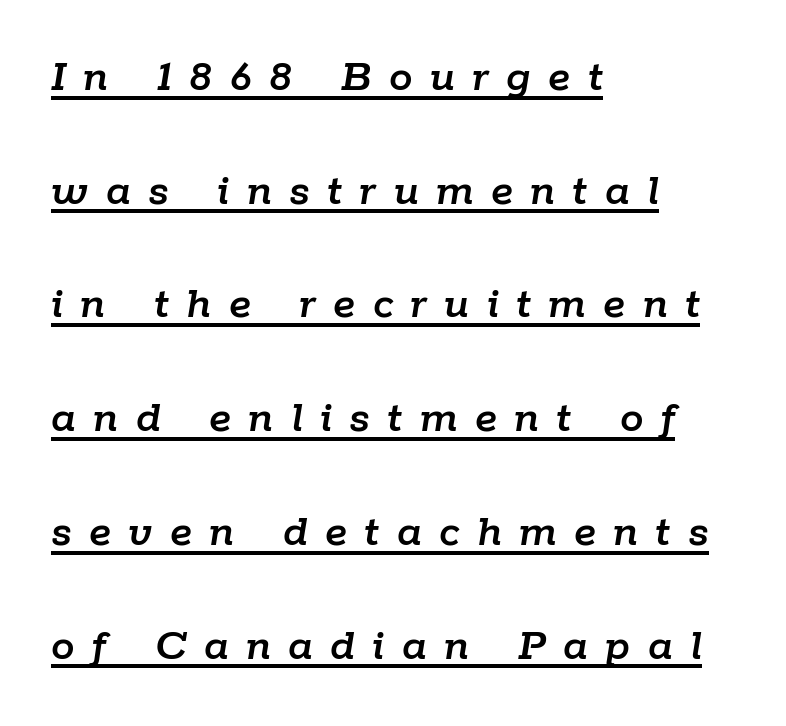
Q: Is the text italic (slanted)? A: Yes, it leans right by about 9 degrees.
Q: Is the text underlined? A: Yes.
Q: How is the paragraph aligned? A: Left-aligned.
Q: Is the spacing between letters normal or unusually wide? A: Unusually wide.
Q: Is the spacing between lines tight, normal or loose? A: Loose.
Q: Width (condensed, normal, or wide)? A: Normal.
Q: Stroke contrast? A: Low.
Q: x-height? A: Medium.
Q: Monospaced? A: No.
